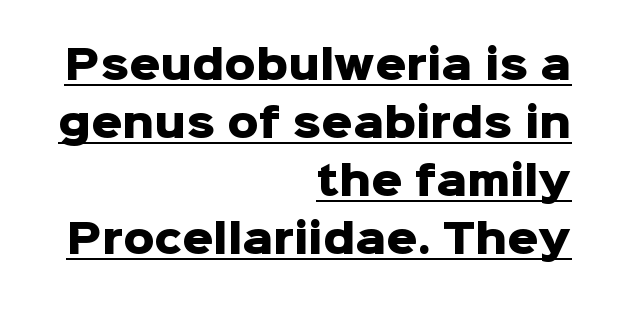
The image shows 39 px heavy sans-serif type, upright; set right-aligned, normal line spacing (1.49x), normal letter spacing, underlined; low stroke contrast and a medium x-height.
